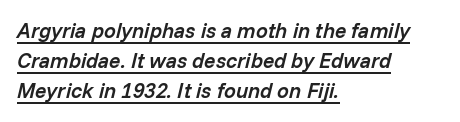
Q: Is the text bold? A: Semi-bold.
Q: Is the text italic (slanted)? A: Yes, it leans right by about 14 degrees.
Q: Is the text underlined? A: Yes.
Q: How is the paragraph aligned? A: Left-aligned.
Q: Is the spacing between letters normal or unusually wide? A: Normal.
Q: Is the spacing between lines tight, normal or loose? A: Normal.
